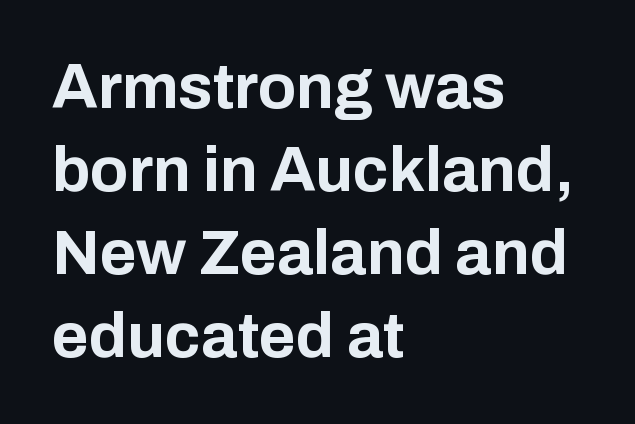
Q: Is the text bold? A: Yes.
Q: Is the text italic (slanted)? A: No, it is upright.
Q: Is the typeface a serif or a sans-serif typeface? A: Sans-serif.
Q: Is the text underlined? A: No.
Q: How is the paragraph aligned? A: Left-aligned.
Q: Is the spacing between letters normal or unusually wide? A: Normal.
Q: Is the spacing between lines tight, normal or loose? A: Normal.
Q: Width (condensed, normal, or wide)? A: Normal.
Q: Stroke contrast? A: Low.
Q: x-height? A: Medium.
Q: Monospaced? A: No.
